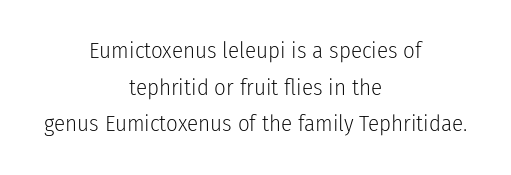
The image shows 23 px text type, upright; set centered, normal line spacing (1.59x), normal letter spacing, not underlined.
